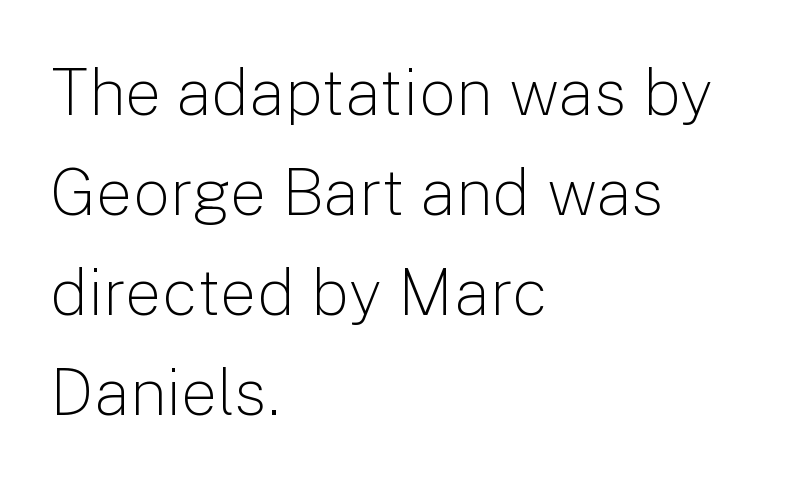
{"serif": "no", "italic": "no", "bold": "no", "weight": "light", "width": "normal", "stroke_contrast": "low", "x_height": "medium", "monospaced": "no", "underline": "no", "align": "left", "line_spacing": "normal", "line_spacing_ratio": 1.54, "letter_spacing": "normal", "letter_spacing_em": 0.0, "glyph_px": 65}
